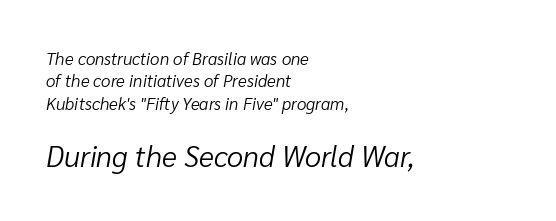
Tall strokes in this sample are angled rather than plumb. Leading: standard. Notice how the passage keeps a crisp vertical edge on the left only. Each letter keeps its own natural width here, so spacing adapts to shape. The designer gave the closing block more size than the opening block.
